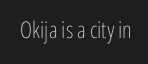
The type is set solid horizontally, with unmodified tracking. Words float on clear page, feet unadorned. A quiet, ordinary-to-light weight characterises the typeface. The type sits square on the baseline with zero lean.
